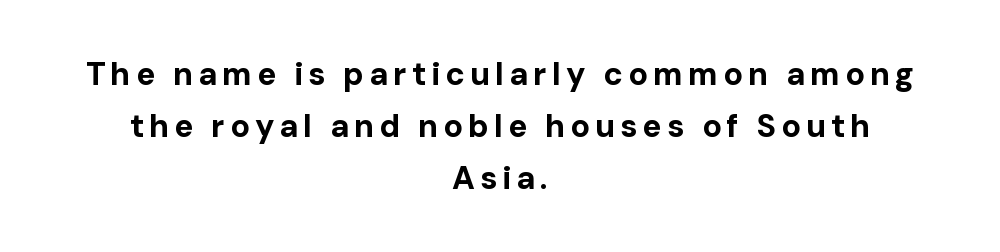
Q: Is the text bold? A: Yes.
Q: Is the text italic (slanted)? A: No, it is upright.
Q: Is the typeface a serif or a sans-serif typeface? A: Sans-serif.
Q: Is the text underlined? A: No.
Q: How is the paragraph aligned? A: Centered.
Q: Is the spacing between lines tight, normal or loose? A: Normal.
Q: Width (condensed, normal, or wide)? A: Normal.
Q: Stroke contrast? A: Low.
Q: x-height? A: Medium.
Q: Monospaced? A: No.
